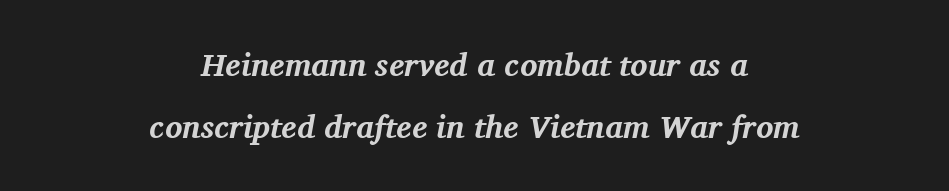
Q: Is the text bold? A: Yes.
Q: Is the text italic (slanted)? A: Yes, it leans right by about 11 degrees.
Q: Is the typeface a serif or a sans-serif typeface? A: Serif.
Q: Is the text underlined? A: No.
Q: How is the paragraph aligned? A: Centered.
Q: Is the spacing between letters normal or unusually wide? A: Normal.
Q: Is the spacing between lines tight, normal or loose? A: Loose.
Q: Width (condensed, normal, or wide)? A: Normal.
Q: Stroke contrast? A: Medium.
Q: x-height? A: Medium.
Q: Monospaced? A: No.
